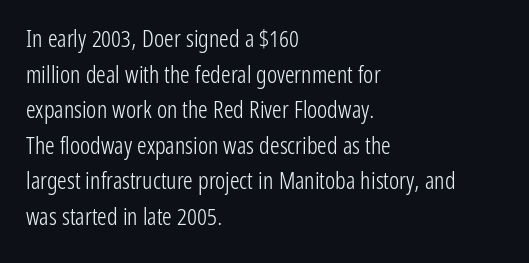
Q: Is the text bold? A: No.
Q: Is the text italic (slanted)? A: No, it is upright.
Q: Is the text underlined? A: No.
Q: How is the paragraph aligned? A: Left-aligned.
Q: Is the spacing between letters normal or unusually wide? A: Normal.
Q: Is the spacing between lines tight, normal or loose? A: Normal.
